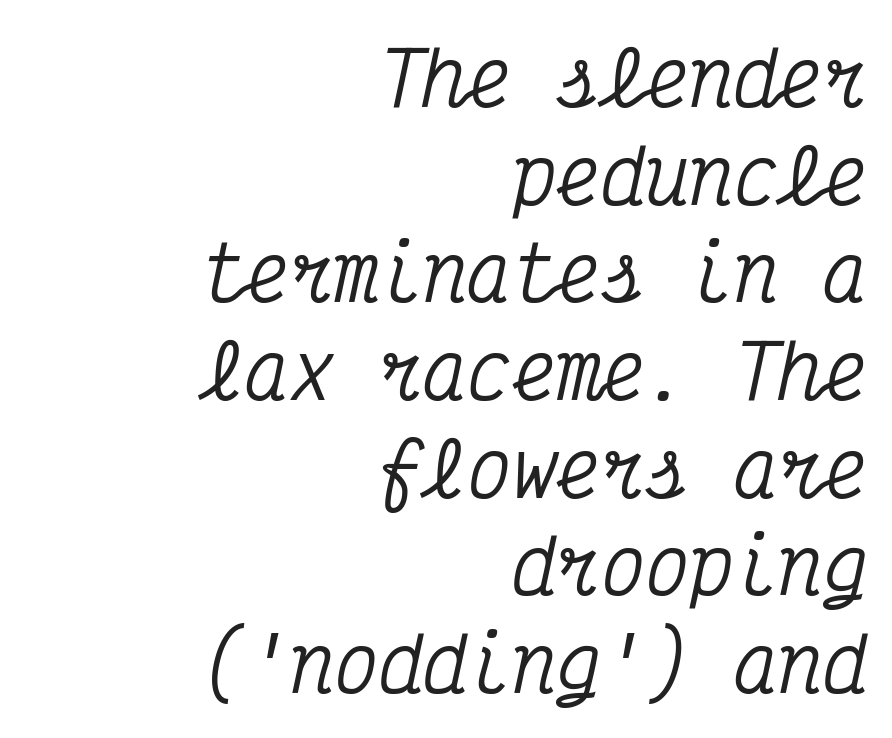
Q: Is the text italic (slanted)? A: Yes, it leans right by about 12 degrees.
Q: Is the typeface a serif or a sans-serif typeface? A: Serif.
Q: Is the text underlined? A: No.
Q: How is the paragraph aligned? A: Right-aligned.
Q: Is the spacing between letters normal or unusually wide? A: Normal.
Q: Is the spacing between lines tight, normal or loose? A: Normal.
Q: Width (condensed, normal, or wide)? A: Condensed.
Q: Stroke contrast? A: Medium.
Q: x-height? A: Medium.
Q: Monospaced? A: Yes.
